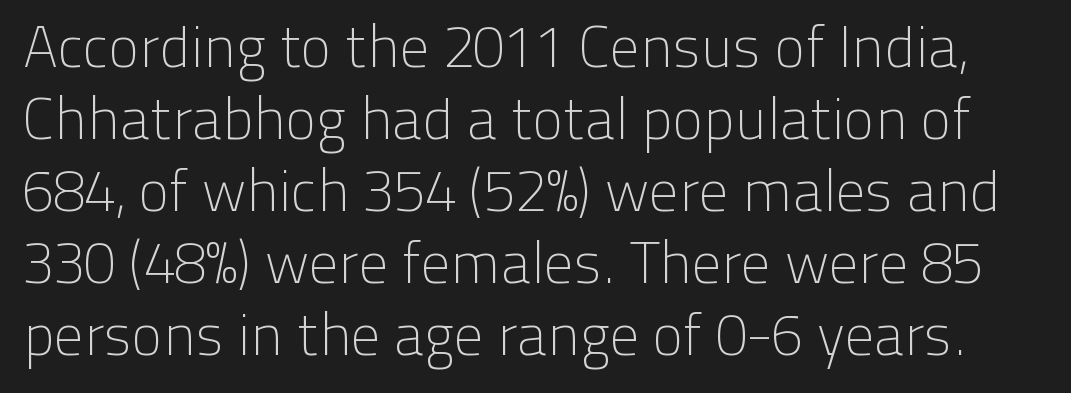
{"serif": "no", "italic": "no", "bold": "no", "weight": "light", "width": "normal", "stroke_contrast": "low", "x_height": "medium", "monospaced": "no", "underline": "no", "line_spacing_ratio": 1.24, "letter_spacing": "normal", "letter_spacing_em": 0.0, "glyph_px": 58}
